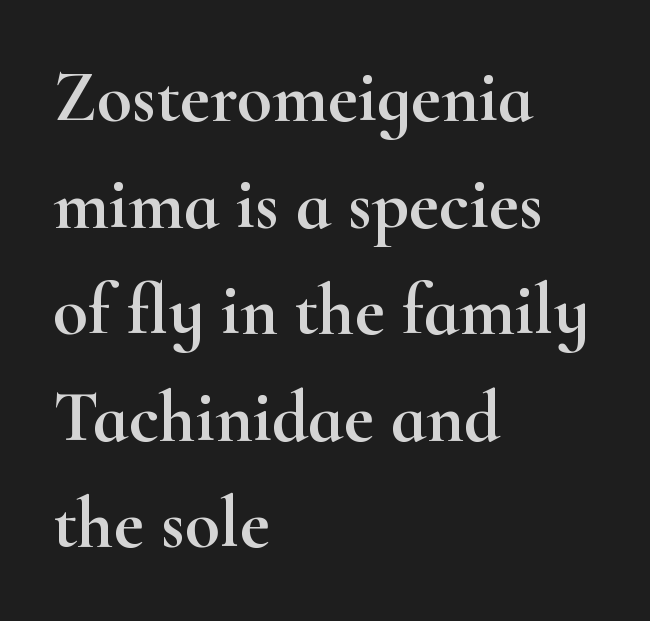
Is this a fixed-width face? No — the glyphs have proportional, varying widths. Unlike italic type, these characters show no tilt at all. Check under the words: just untouched page. Line beginnings align vertically; line endings do not. Observe the serifs anchoring each vertical stroke in this sample. The passage shown stacks its lines at a standard gap.
